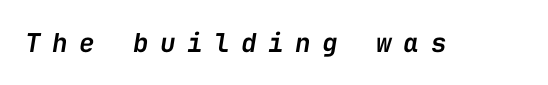
{"italic": "yes", "lean": "right", "slant_degrees": 9, "bold": "semi", "underline": "no", "letter_spacing": "wide", "letter_spacing_em": 0.44, "glyph_px": 26}
